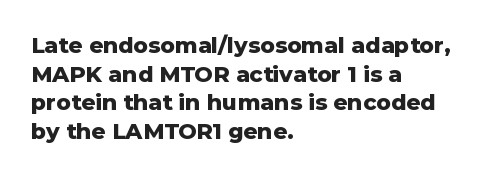
The image shows 22 px bold type, upright; set left-aligned, normal line spacing (1.3x), normal letter spacing, not underlined.
